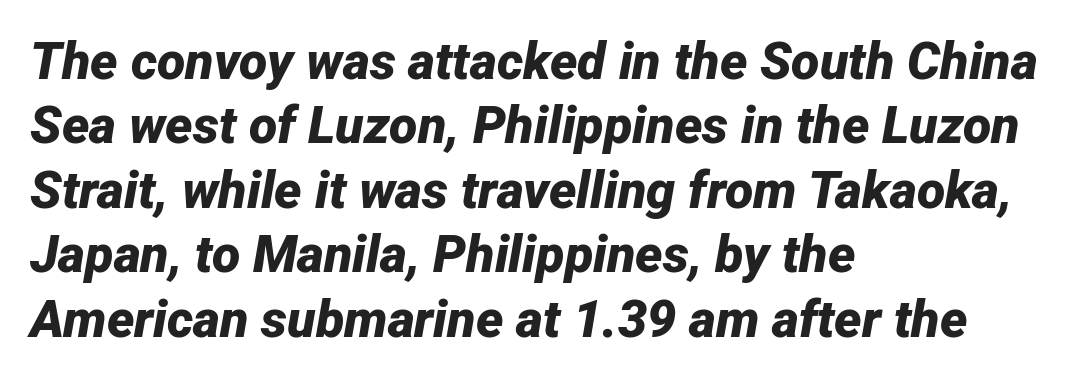
Q: Is the text bold? A: Yes.
Q: Is the text italic (slanted)? A: Yes, it leans right by about 12 degrees.
Q: Is the text underlined? A: No.
Q: How is the paragraph aligned? A: Left-aligned.
Q: Is the spacing between letters normal or unusually wide? A: Normal.
Q: Width (condensed, normal, or wide)? A: Normal.
Q: Stroke contrast? A: Low.
Q: x-height? A: Medium.
Q: Monospaced? A: No.
